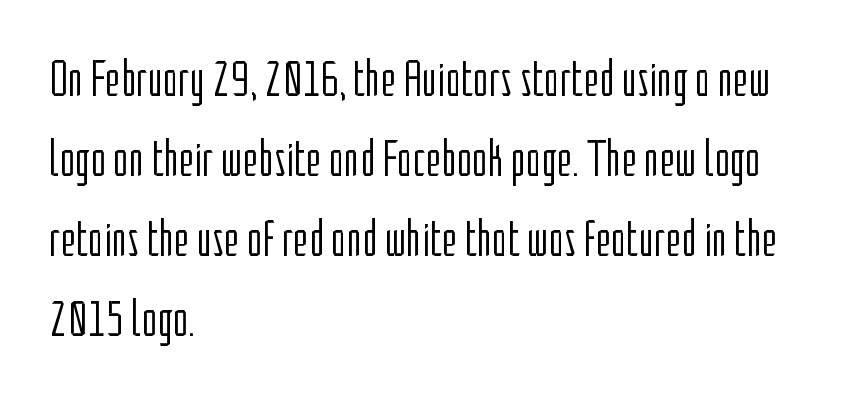
The image shows 52 px light, condensed sans-serif type, upright; set left-aligned, normal line spacing (1.54x), normal letter spacing, not underlined; low stroke contrast and a medium x-height.
